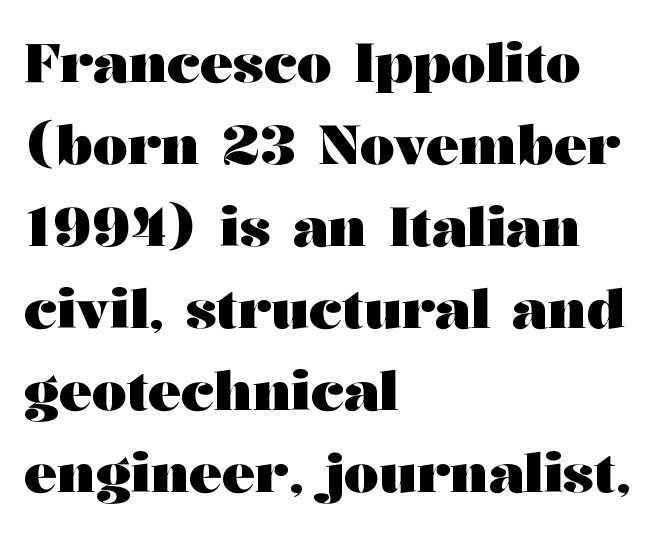
Q: Is the text bold? A: Yes.
Q: Is the text italic (slanted)? A: No, it is upright.
Q: Is the typeface a serif or a sans-serif typeface? A: Serif.
Q: Is the text underlined? A: No.
Q: How is the paragraph aligned? A: Left-aligned.
Q: Is the spacing between letters normal or unusually wide? A: Normal.
Q: Is the spacing between lines tight, normal or loose? A: Normal.
Q: Width (condensed, normal, or wide)? A: Wide.
Q: Stroke contrast? A: Medium.
Q: x-height? A: Medium.
Q: Monospaced? A: No.
